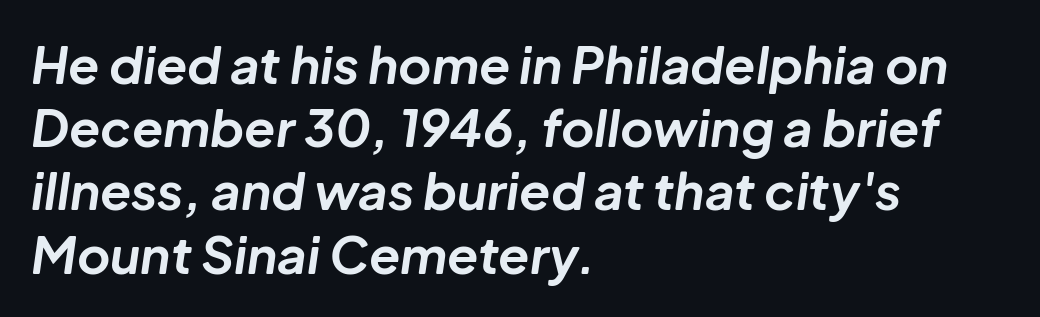
{"italic": "yes", "lean": "right", "slant_degrees": 8, "bold": "yes", "weight": "bold", "width": "normal", "stroke_contrast": "low", "x_height": "medium", "monospaced": "no", "underline": "no", "align": "left", "line_spacing_ratio": 1.24, "letter_spacing": "normal", "letter_spacing_em": 0.0, "glyph_px": 51}
